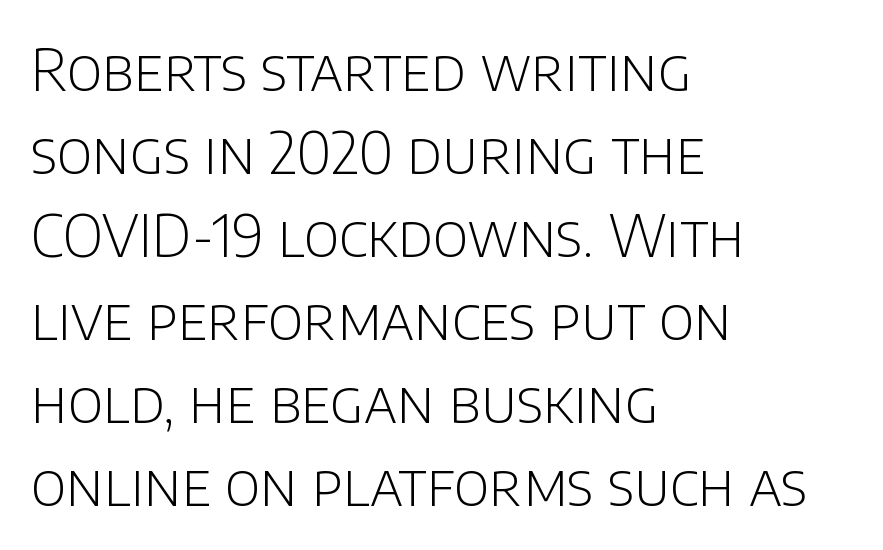
Underline: absent. The font is comparable to plain body text, perhaps lighter. This is the regular roman posture of the typeface. Short and long lines alike share a common starting point at left.
